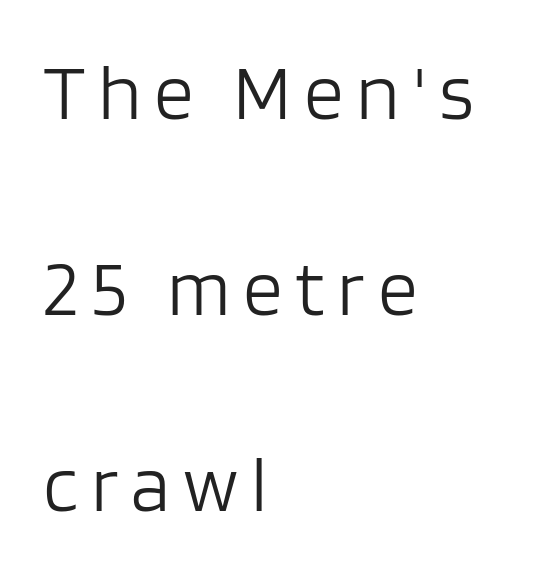
The image shows 79 px light sans-serif type, upright; set left-aligned, loose line spacing (2.48x), not underlined; low stroke contrast and a large x-height.
